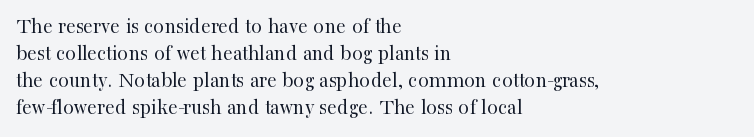
{"italic": "no", "bold": "no", "underline": "no", "align": "left", "line_spacing_ratio": 1.23, "letter_spacing": "normal", "letter_spacing_em": 0.0, "glyph_px": 22}
